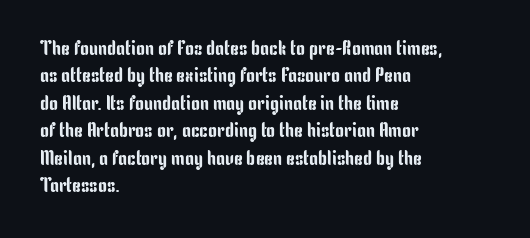
The specimen omits any rule beneath the text block's lines. The face used here is rendered with its standard letterfit. Posture: straight, roman, zero tilt. A student would call this left alignment; a typographer would say flush left, rag right. If you measured baseline to baseline, you'd find a middling distance.
